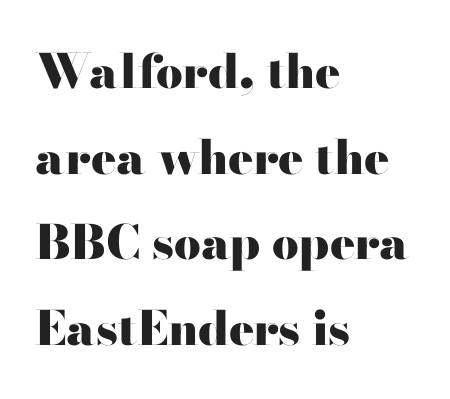
Is this a fixed-width face? No — the glyphs have proportional, varying widths. Left-aligned paragraph, ragged on the right. Rendered with straight, roman letterforms. How heavy is the stroke? Heavy — this is a bold. Type without underlining. The characters display serif detailing at their extremities.
